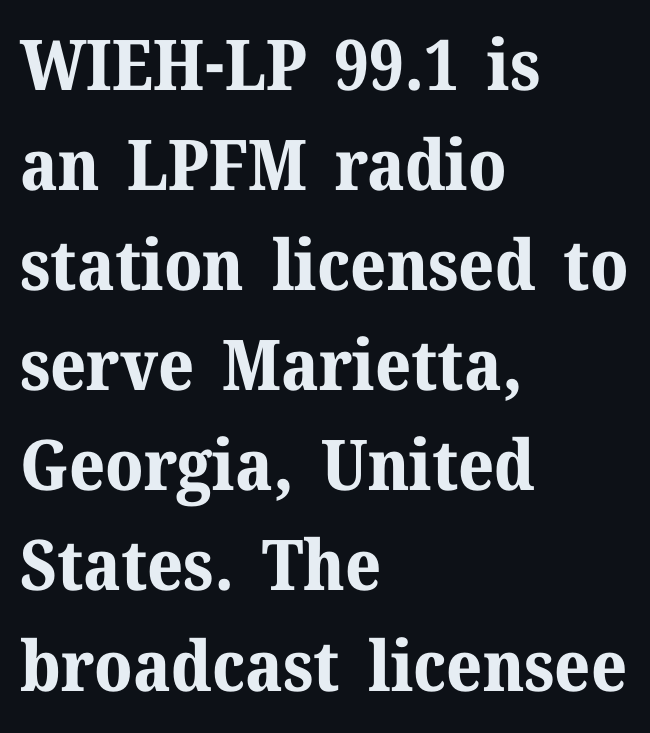
The image shows 70 px bold serif type, upright; set left-aligned, normal line spacing (1.43x), normal letter spacing, not underlined; medium stroke contrast and a medium x-height.
